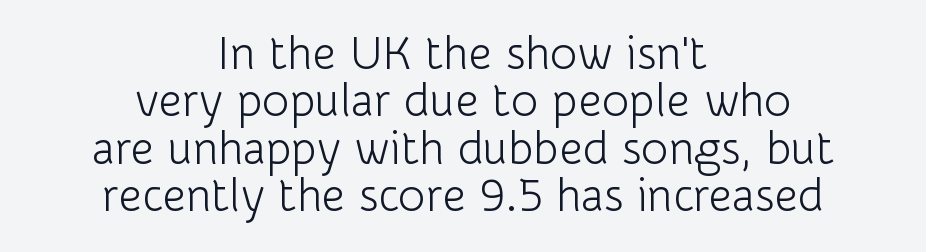
Q: Is the text bold? A: No.
Q: Is the text italic (slanted)? A: No, it is upright.
Q: Is the typeface a serif or a sans-serif typeface? A: Sans-serif.
Q: Is the text underlined? A: No.
Q: How is the paragraph aligned? A: Centered.
Q: Is the spacing between letters normal or unusually wide? A: Normal.
Q: Is the spacing between lines tight, normal or loose? A: Tight.
Q: Width (condensed, normal, or wide)? A: Normal.
Q: Stroke contrast? A: Low.
Q: x-height? A: Medium.
Q: Monospaced? A: No.
